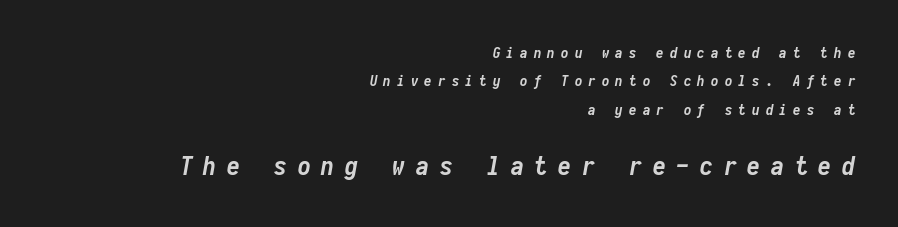
Q: Is the text bold? A: Yes.
Q: Is the text italic (slanted)? A: Yes, it leans right by about 10 degrees.
Q: Is the text underlined? A: No.
Q: How is the paragraph aligned? A: Right-aligned.
Q: Is the spacing between letters normal or unusually wide? A: Unusually wide.
Q: Is the spacing between lines tight, normal or loose? A: Loose.
Q: Which block of text is set in a larger size, the first (top) or the second (bottom)? A: The second (bottom) one.
